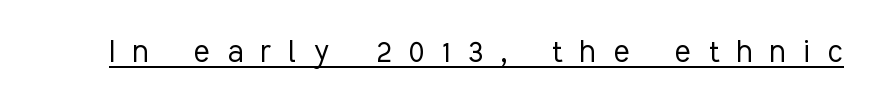
{"serif": "no", "italic": "no", "bold": "no", "weight": "light", "width": "condensed", "stroke_contrast": "low", "x_height": "medium", "monospaced": "no", "underline": "yes", "letter_spacing": "wide", "letter_spacing_em": 0.5, "glyph_px": 36}
